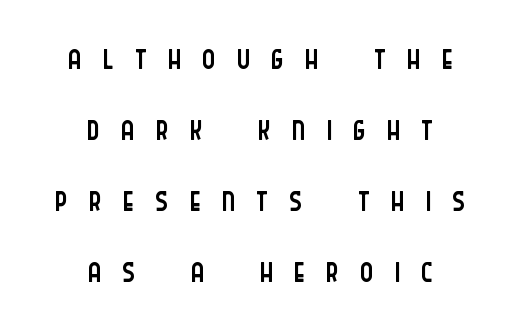
The image shows 50 px light, condensed sans-serif type, upright; set centered, normal line spacing (1.42x), unusually wide letter spacing (+0.42 em), not underlined; low stroke contrast and a large x-height.
